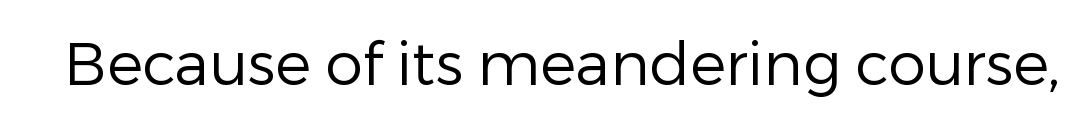
Q: Is the text bold? A: No.
Q: Is the text italic (slanted)? A: No, it is upright.
Q: Is the typeface a serif or a sans-serif typeface? A: Sans-serif.
Q: Is the text underlined? A: No.
Q: Is the spacing between letters normal or unusually wide? A: Normal.
Q: Width (condensed, normal, or wide)? A: Normal.
Q: Stroke contrast? A: Low.
Q: x-height? A: Medium.
Q: Monospaced? A: No.
